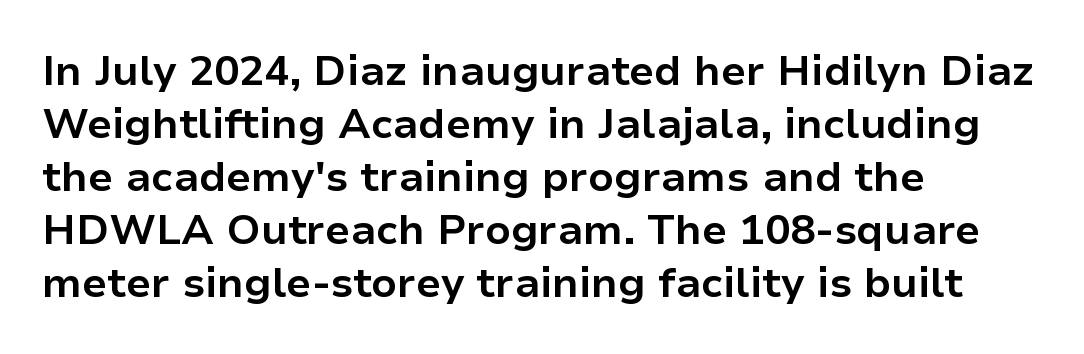
The image shows 42 px bold sans-serif type, upright; set left-aligned, normal line spacing (1.26x), normal letter spacing, not underlined; low stroke contrast and a medium x-height.
